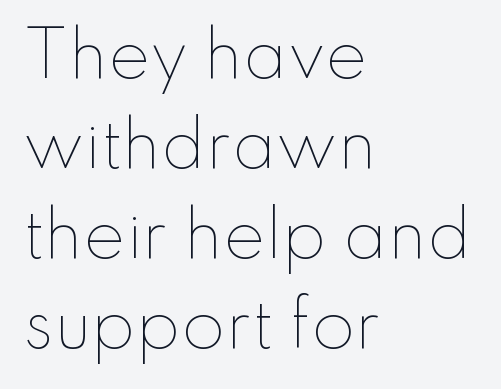
Q: Is the text bold? A: No.
Q: Is the text italic (slanted)? A: No, it is upright.
Q: Is the text underlined? A: No.
Q: How is the paragraph aligned? A: Left-aligned.
Q: Is the spacing between letters normal or unusually wide? A: Normal.
Q: Is the spacing between lines tight, normal or loose? A: Normal.
Q: Width (condensed, normal, or wide)? A: Normal.
Q: Stroke contrast? A: Low.
Q: x-height? A: Small.
Q: Monospaced? A: No.
